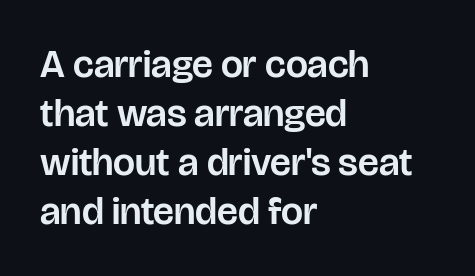
The typeface chosen for these lines omits serifs. Between one letter and the next there's only the usual sliver of space. Beneath every word, the page is bare. Style check: upright. A typesetter would call this proportional, since set widths differ per character. Is there much room between lines? A standard amount, neither cramped nor airy.
